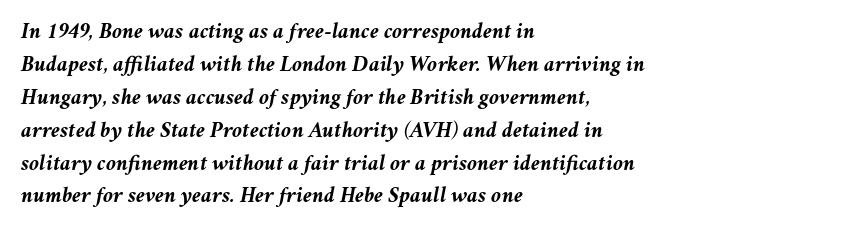
The image shows 23 px bold type, italic (leaning right); set left-aligned, normal line spacing (1.43x), normal letter spacing, not underlined.
